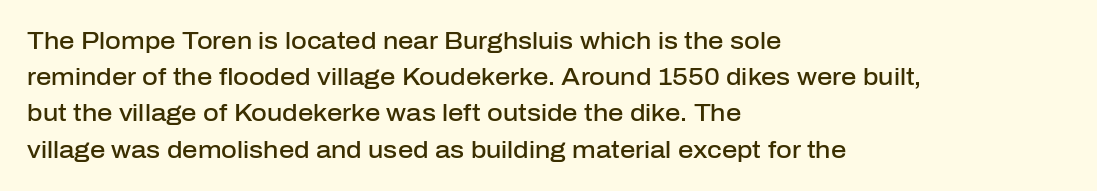
Q: Is the text bold? A: Semi-bold.
Q: Is the text italic (slanted)? A: No, it is upright.
Q: Is the text underlined? A: No.
Q: How is the paragraph aligned? A: Left-aligned.
Q: Is the spacing between letters normal or unusually wide? A: Normal.
Q: Is the spacing between lines tight, normal or loose? A: Normal.
